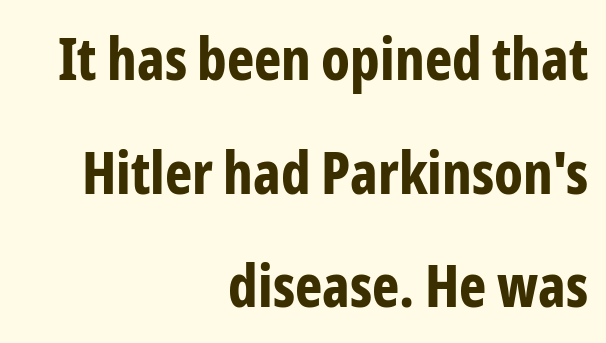
Successive baselines arrive slowly, with a big drop between each. Honestly, the letter spacing is just normal — you wouldn't notice it. The rendering uses natural spacing where letterforms have individual widths. You'd pick this weight for a headline — it's a proper bold. A bare baseline throughout the passage. The font's upright variant was chosen for this text.
